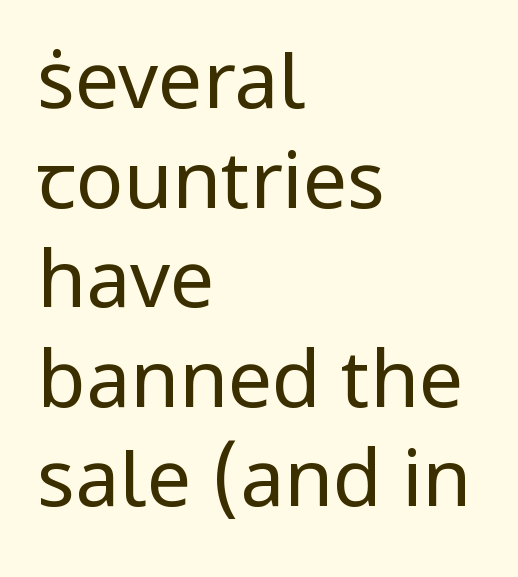
The image shows 79 px regular-weight sans-serif type, upright; set left-aligned, normal line spacing (1.26x), normal letter spacing, not underlined; low stroke contrast and a medium x-height.
